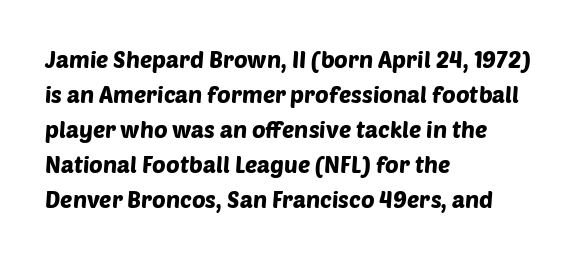
Line starts are locked; line ends wander. Summary of vertical rhythm: regular, with standard interline spacing. What stands out about the letter spacing? Nothing — it is the standard amount. Each row of text sits above clean, open space.
